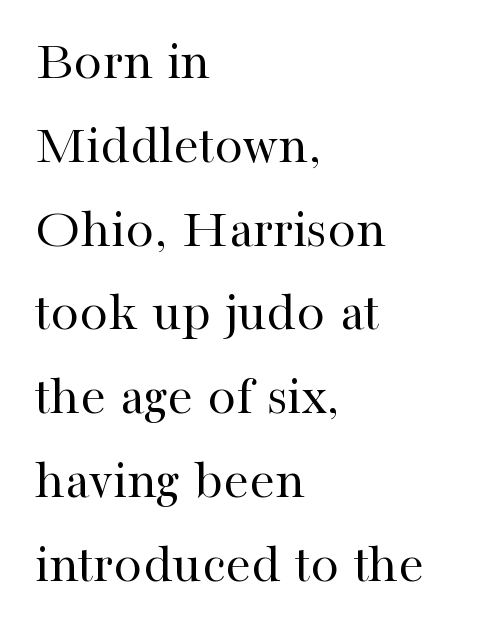
The image shows 57 px regular-weight serif type, upright; set left-aligned, normal line spacing (1.47x), normal letter spacing, not underlined; high stroke contrast and a medium x-height.
